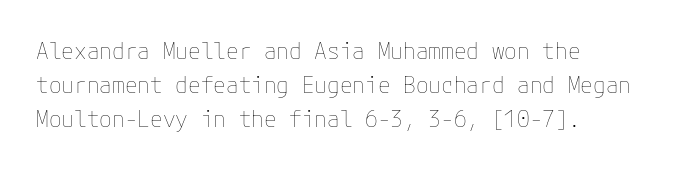
Q: Is the text bold? A: No.
Q: Is the text italic (slanted)? A: No, it is upright.
Q: Is the text underlined? A: No.
Q: How is the paragraph aligned? A: Left-aligned.
Q: Is the spacing between letters normal or unusually wide? A: Normal.
Q: Is the spacing between lines tight, normal or loose? A: Normal.
